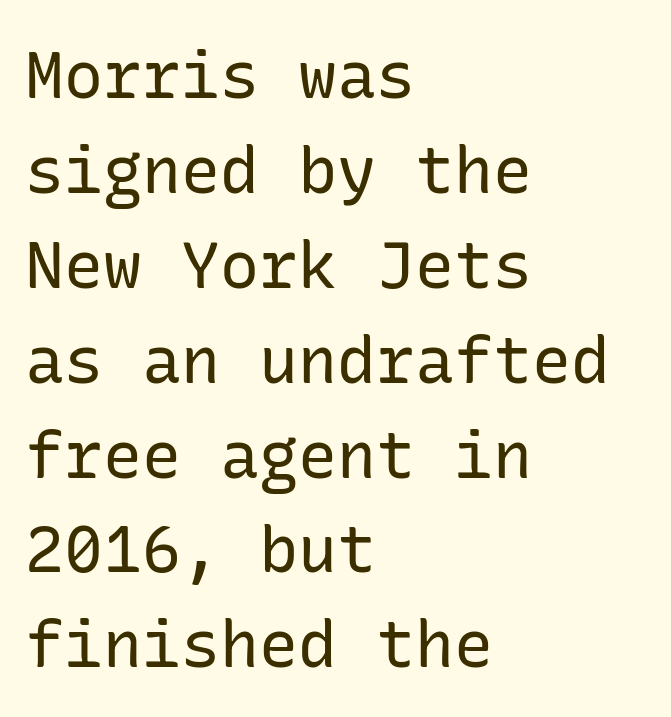
{"serif": "no", "italic": "no", "bold": "no", "weight": "regular", "width": "normal", "stroke_contrast": "low", "x_height": "medium", "underline": "no", "align": "left", "line_spacing": "normal", "line_spacing_ratio": 1.46, "letter_spacing": "normal", "letter_spacing_em": 0.0, "glyph_px": 65}
